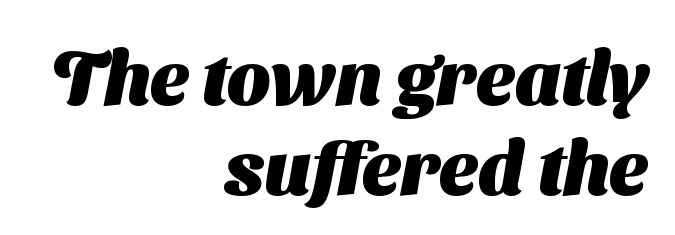
Any mark beneath the type? The region is blank. Chunky letters — that's bold for sure. You could call the tracking neutral — neither tight nor loose. I'd call this a sans setting — the letters go barefoot.
